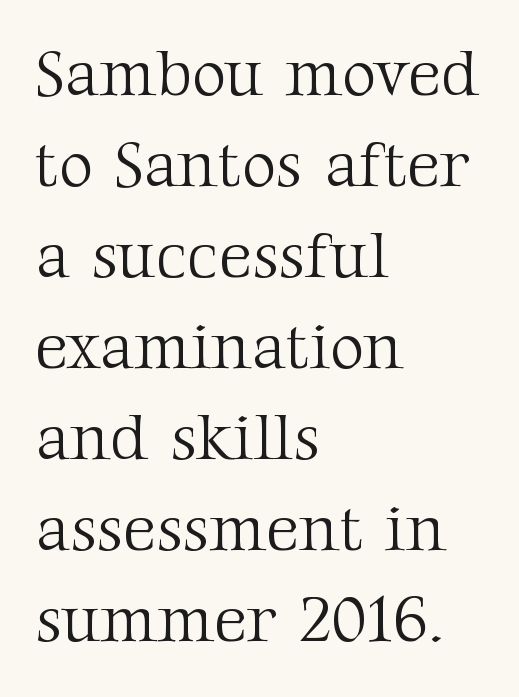
Q: Is the text bold? A: No.
Q: Is the text italic (slanted)? A: No, it is upright.
Q: Is the typeface a serif or a sans-serif typeface? A: Serif.
Q: Is the text underlined? A: No.
Q: How is the paragraph aligned? A: Left-aligned.
Q: Is the spacing between letters normal or unusually wide? A: Normal.
Q: Is the spacing between lines tight, normal or loose? A: Normal.
Q: Width (condensed, normal, or wide)? A: Normal.
Q: Stroke contrast? A: Medium.
Q: x-height? A: Medium.
Q: Monospaced? A: No.
